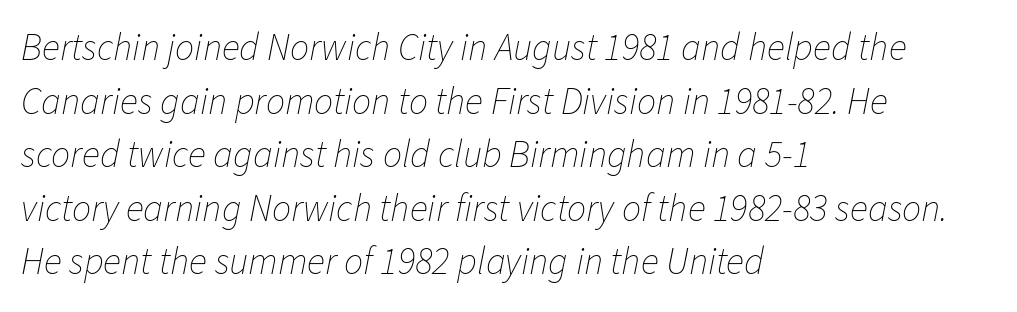
The image shows 38 px thin type, italic (leaning right); set left-aligned, normal line spacing (1.41x), normal letter spacing, not underlined; low stroke contrast and a medium x-height.
